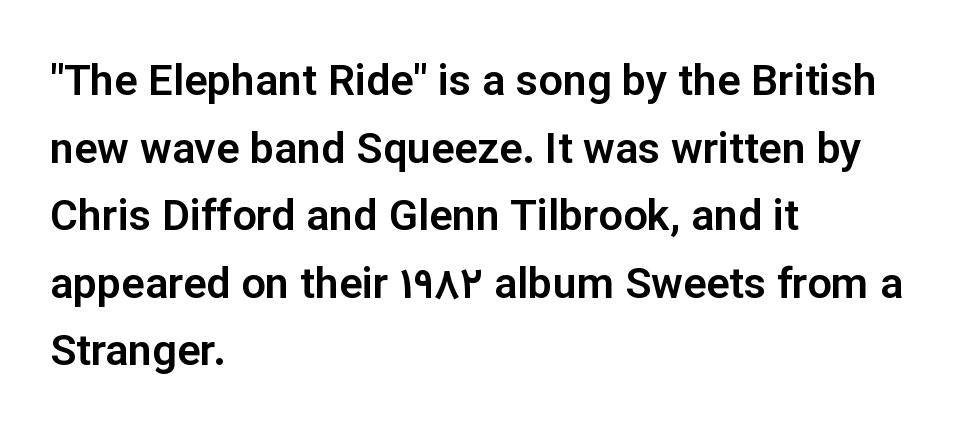
{"serif": "no", "italic": "no", "width": "normal", "stroke_contrast": "low", "x_height": "medium", "monospaced": "no", "underline": "no", "align": "left", "line_spacing": "normal", "line_spacing_ratio": 1.57, "letter_spacing": "normal", "letter_spacing_em": 0.0, "glyph_px": 43}
